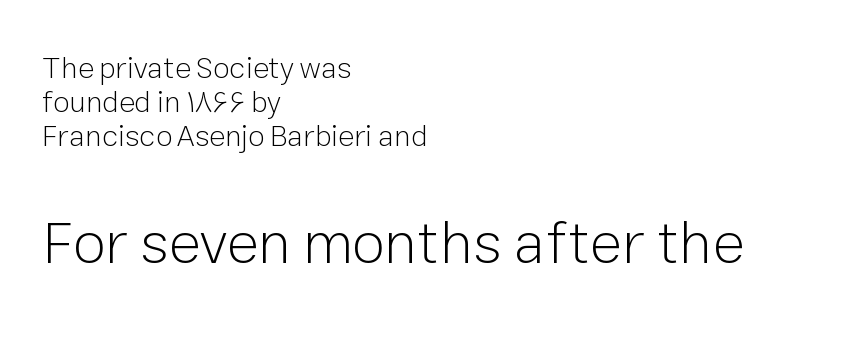
Proportional: the letters do not fall into vertical columns. The letters sit at their default tracking, neither squeezed nor spread. The characters are drawn with everyday or finer stroke widths. The emphasis by scale lands on block number two, below. One-word summary of the alignment: left. What kind of face is this? One without serifs — a sans.
